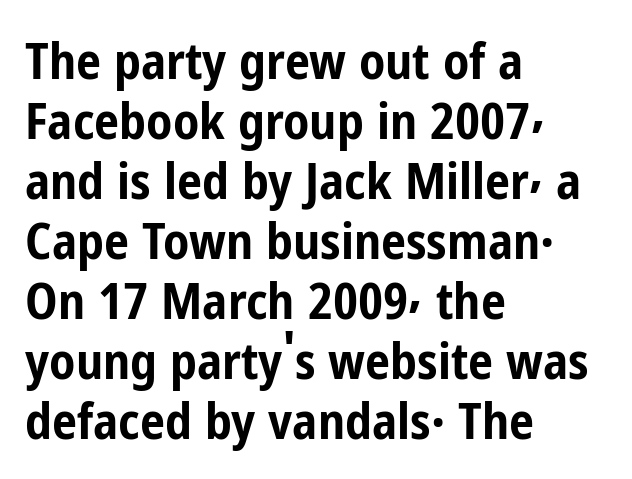
The image shows 50 px bold, condensed sans-serif type, upright; set left-aligned, line spacing 1.2x, normal letter spacing, not underlined; low stroke contrast and a medium x-height.
